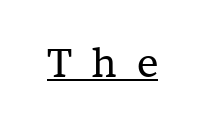
Q: Is the text bold? A: No.
Q: Is the text italic (slanted)? A: No, it is upright.
Q: Is the typeface a serif or a sans-serif typeface? A: Serif.
Q: Is the text underlined? A: Yes.
Q: Is the spacing between letters normal or unusually wide? A: Unusually wide.
Q: Width (condensed, normal, or wide)? A: Normal.
Q: Stroke contrast? A: Low.
Q: x-height? A: Medium.
Q: Monospaced? A: No.
